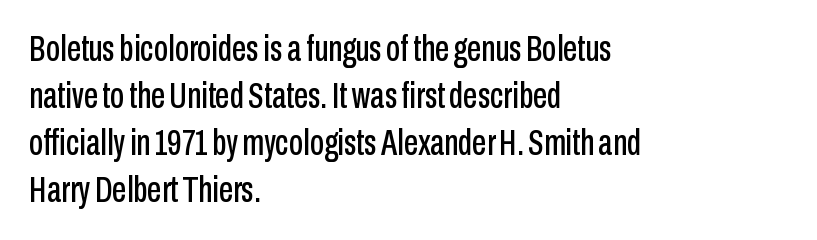
{"serif": "no", "italic": "no", "width": "condensed", "stroke_contrast": "low", "x_height": "medium", "monospaced": "no", "underline": "no", "align": "left", "line_spacing": "normal", "line_spacing_ratio": 1.31, "letter_spacing": "normal", "letter_spacing_em": 0.0, "glyph_px": 36}
